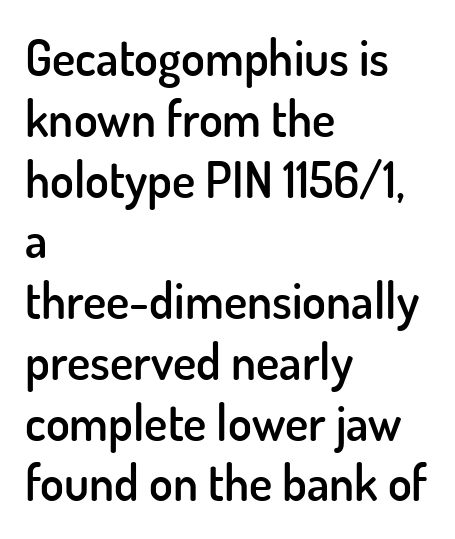
The image shows 49 px semibold sans-serif type, upright; set left-aligned, line spacing 1.24x, normal letter spacing, not underlined; low stroke contrast and a small x-height.
